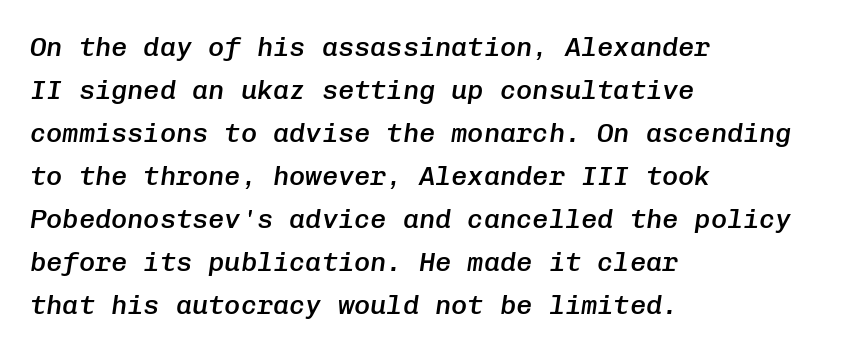
{"italic": "yes", "lean": "right", "slant_degrees": 8, "bold": "semi", "underline": "no", "align": "left", "line_spacing": "normal", "line_spacing_ratio": 1.59, "letter_spacing": "normal", "letter_spacing_em": 0.0, "glyph_px": 27}
